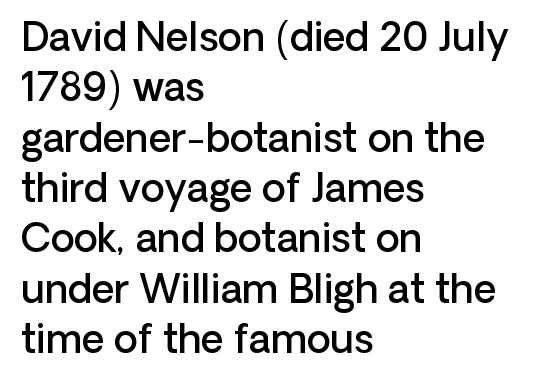
The sample has been set in demibold, a notch under bold. Note: no serifs on the glyphs. The letters advance in unequal steps, a hallmark of proportional type. Underlining? Definitely not there. You could call the tracking neutral — neither tight nor loose. These lines sit exactly where default settings would place them.
